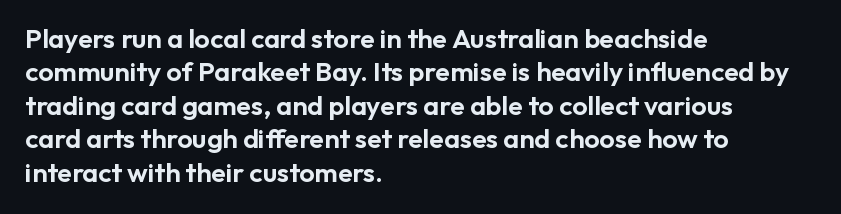
The image shows 27 px text type, upright; set left-aligned, line spacing 1.24x, normal letter spacing, not underlined.
